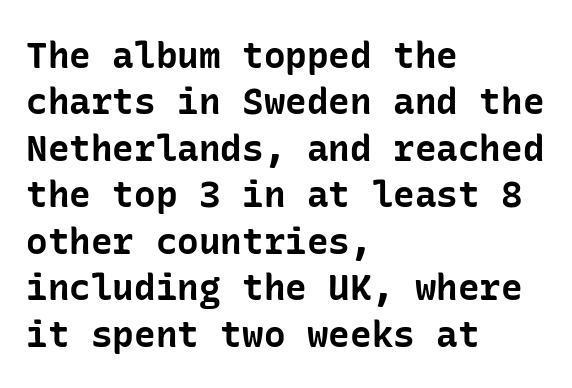
{"serif": "no", "italic": "no", "bold": "yes", "weight": "bold", "width": "normal", "stroke_contrast": "low", "x_height": "medium", "underline": "no", "align": "left", "line_spacing": "normal", "line_spacing_ratio": 1.29, "letter_spacing": "normal", "letter_spacing_em": 0.0, "glyph_px": 36}
